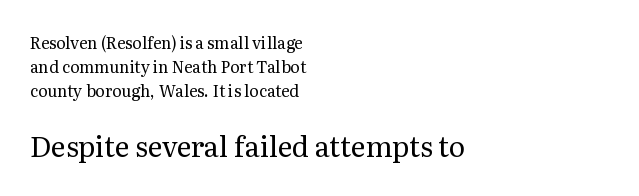
{"serif": "yes", "italic": "no", "bold": "no", "weight": "regular", "width": "normal", "stroke_contrast": "medium", "x_height": "medium", "monospaced": "no", "underline": "no", "align": "left", "line_spacing": "normal", "line_spacing_ratio": 1.49, "letter_spacing": "normal", "letter_spacing_em": 0.0, "larger_block": "second", "size_ratio": 1.75, "glyph_px": 28}
